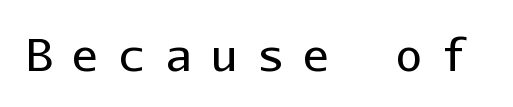
The image shows 44 px regular-weight sans-serif type, upright, monospaced; set unusually wide letter spacing (+0.45 em), not underlined; low stroke contrast and a medium x-height.
